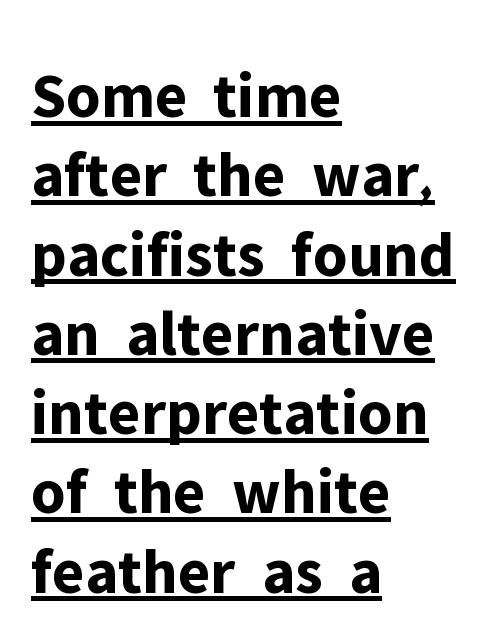
{"serif": "no", "italic": "no", "bold": "yes", "weight": "bold", "width": "normal", "stroke_contrast": "low", "x_height": "medium", "monospaced": "no", "underline": "yes", "align": "left", "line_spacing_ratio": 1.22, "letter_spacing": "normal", "letter_spacing_em": 0.0, "glyph_px": 65}
